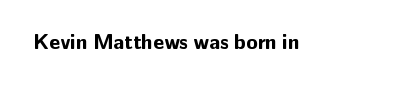
The letterforms sit shoulder to shoulder at normal distance. These lines were composed using upright roman letters. Check the space under the baseline: it is left empty. The sample has been set heavy, in full bold.
